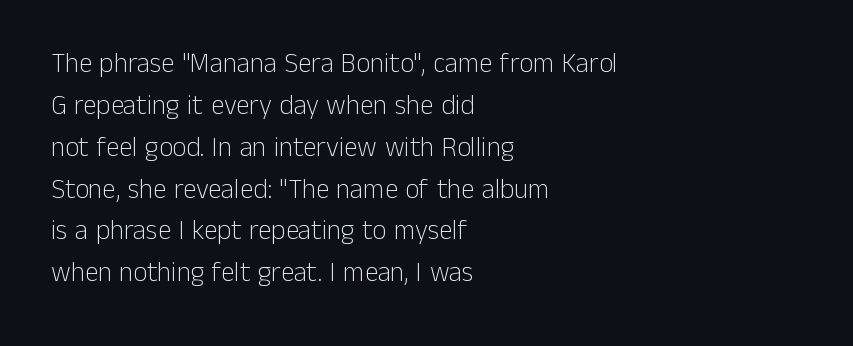
Anything drawn beneath the words? Only blank space. Each word holds together tightly as a unit, with standard inter-letter gaps. Each stroke keeps to a modest, everyday thickness or less. Normally led — the rows are evenly, conventionally spaced. In CSS terms this would be text-align: left. Does the lettering tilt? It doesn't — this is upright.
